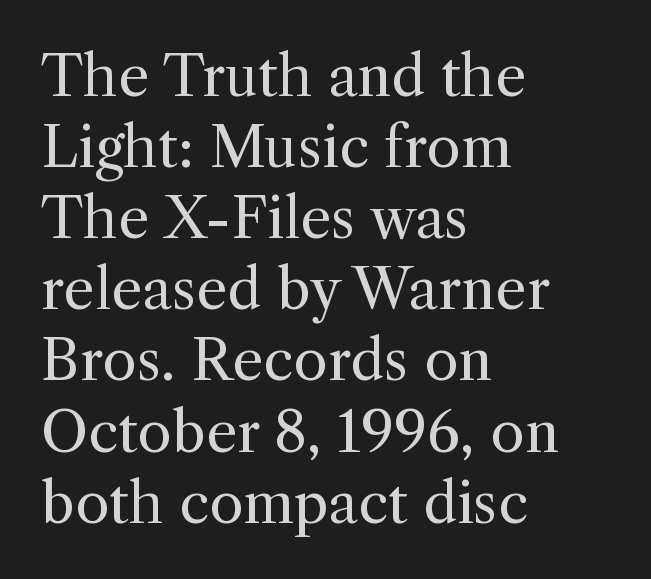
The image shows 56 px regular-weight serif type, upright; set left-aligned, normal line spacing (1.27x), normal letter spacing, not underlined; a medium x-height.
